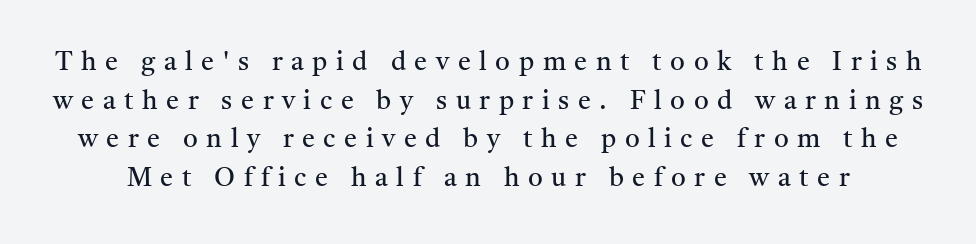
The image shows 26 px text type, upright; set normal line spacing (1.49x), unusually wide letter spacing (+0.33 em), not underlined.
